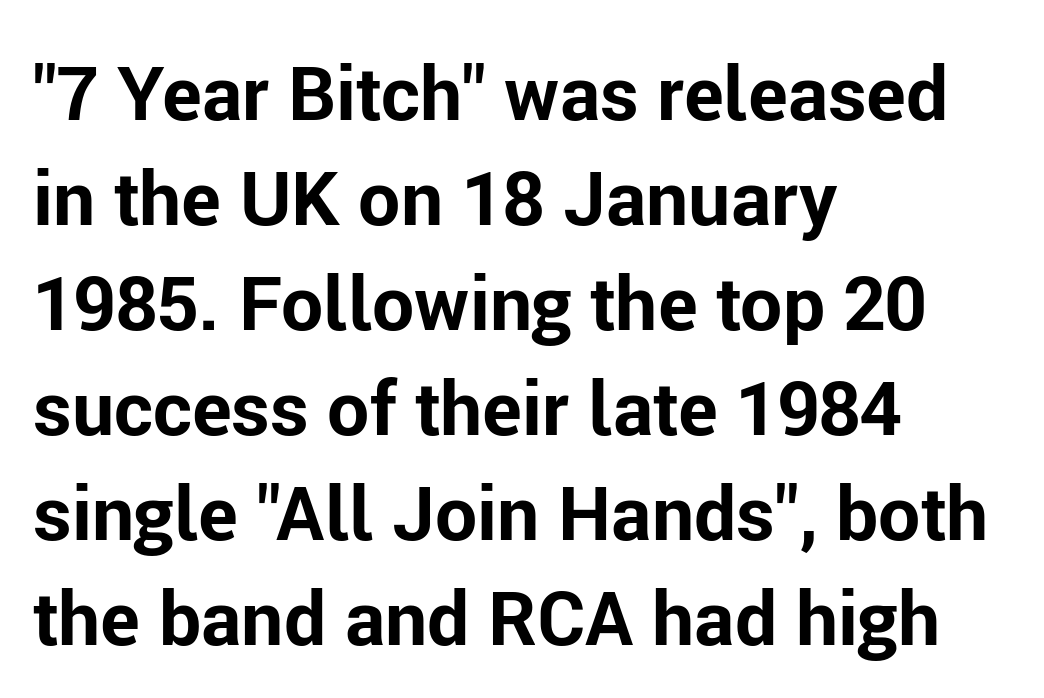
The image shows 75 px bold sans-serif type, upright; set left-aligned, normal line spacing (1.4x), normal letter spacing, not underlined; low stroke contrast and a medium x-height.
